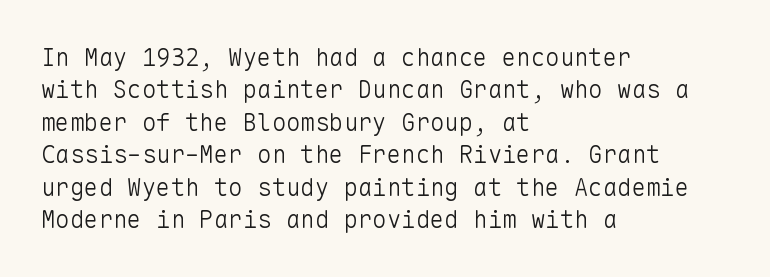
The image shows 24 px text type, upright; set left-aligned, normal line spacing (1.35x), normal letter spacing, not underlined.
